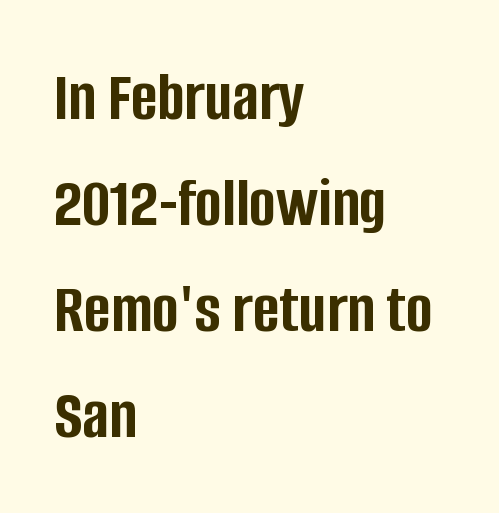
The image shows 72 px semibold, condensed sans-serif type, upright; set left-aligned, normal line spacing (1.47x), normal letter spacing, not underlined; low stroke contrast and a large x-height.
